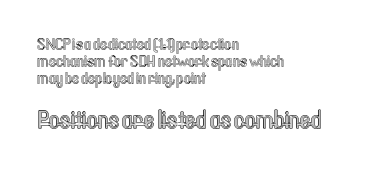
The image shows 26 px text type, upright; set left-aligned, tight line spacing (1.01x), normal letter spacing, not underlined; the second (bottom) block is 1.53x larger.
